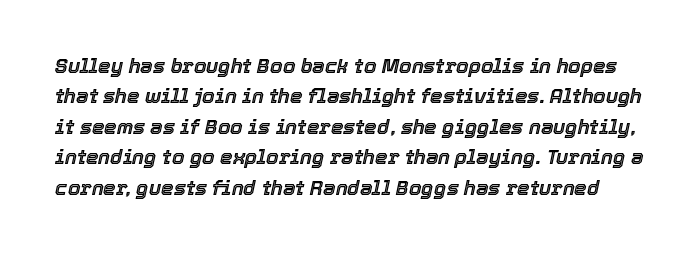
Is the type slanted? Yes — the strokes lean at a clear angle. Underlining? Definitely not there. Look at the tracking — it's just the regular setting, nothing added. Whoever set this chose a conventional vertical rhythm.
